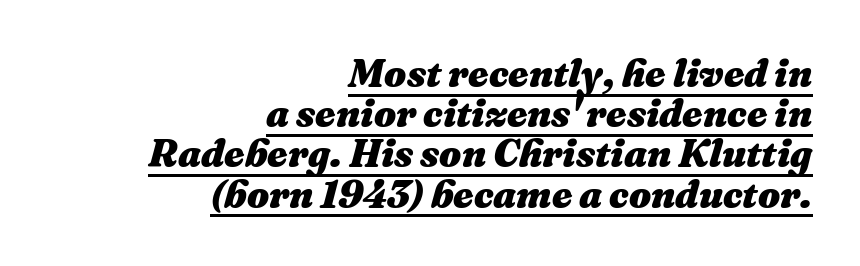
{"italic": "yes", "lean": "right", "slant_degrees": 16, "bold": "yes", "weight": "heavy", "width": "normal", "stroke_contrast": "medium", "x_height": "medium", "monospaced": "no", "underline": "yes", "align": "right", "line_spacing": "tight", "line_spacing_ratio": 1.03, "letter_spacing": "normal", "letter_spacing_em": 0.0, "glyph_px": 39}
